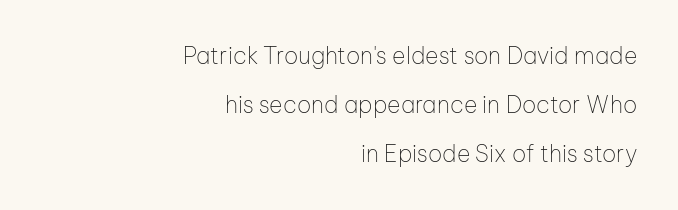
The image shows 23 px text type, upright; set right-aligned, loose line spacing (2.12x), normal letter spacing, not underlined.
